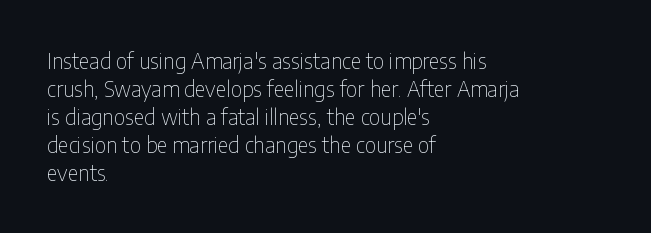
The paragraph has a hard left edge and a soft right edge. Rows of type keep a routine distance in the vertical direction. The letters sit at their default tracking, neither squeezed nor spread. Posture: vertical.
